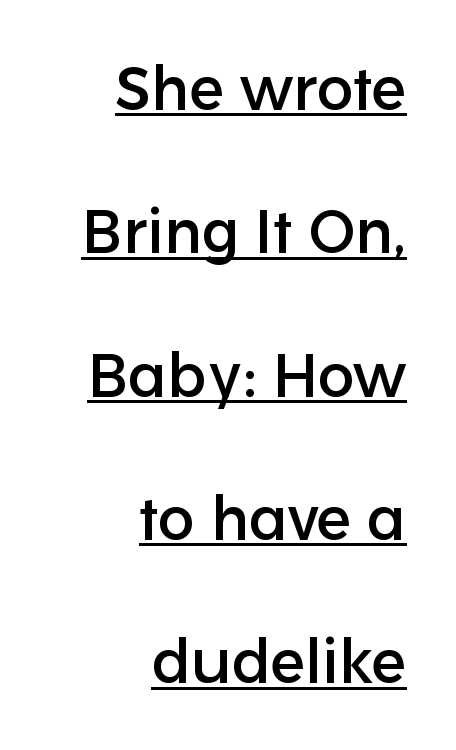
Q: Is the text italic (slanted)? A: No, it is upright.
Q: Is the typeface a serif or a sans-serif typeface? A: Sans-serif.
Q: Is the text underlined? A: Yes.
Q: How is the paragraph aligned? A: Right-aligned.
Q: Is the spacing between letters normal or unusually wide? A: Normal.
Q: Is the spacing between lines tight, normal or loose? A: Loose.
Q: Width (condensed, normal, or wide)? A: Normal.
Q: Stroke contrast? A: Low.
Q: x-height? A: Medium.
Q: Monospaced? A: No.
